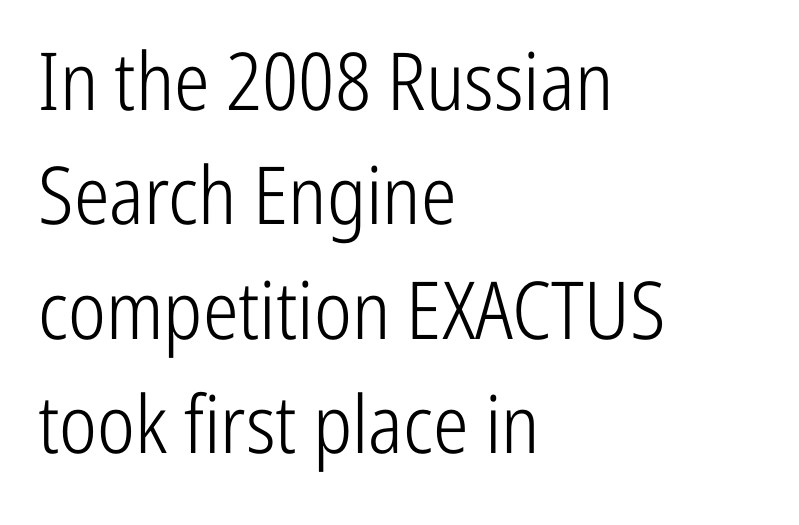
Q: Is the text bold? A: No.
Q: Is the text italic (slanted)? A: No, it is upright.
Q: Is the typeface a serif or a sans-serif typeface? A: Sans-serif.
Q: Is the text underlined? A: No.
Q: How is the paragraph aligned? A: Left-aligned.
Q: Is the spacing between letters normal or unusually wide? A: Normal.
Q: Is the spacing between lines tight, normal or loose? A: Normal.
Q: Width (condensed, normal, or wide)? A: Condensed.
Q: Stroke contrast? A: Low.
Q: x-height? A: Medium.
Q: Monospaced? A: No.
